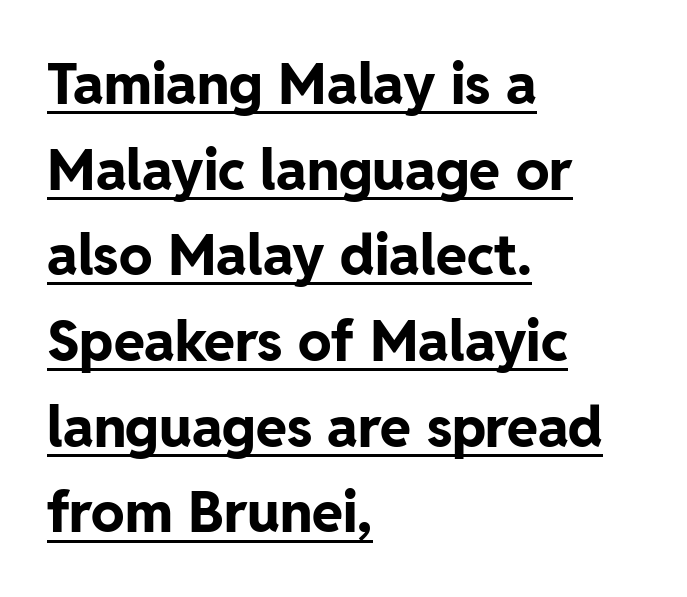
{"serif": "no", "italic": "no", "bold": "yes", "weight": "bold", "width": "normal", "stroke_contrast": "low", "x_height": "medium", "monospaced": "no", "underline": "yes", "align": "left", "line_spacing": "normal", "line_spacing_ratio": 1.53, "letter_spacing": "normal", "letter_spacing_em": 0.0, "glyph_px": 56}
